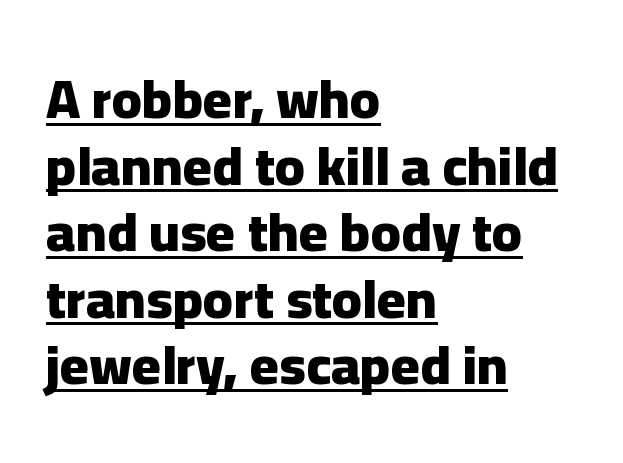
Q: Is the text bold? A: Yes.
Q: Is the text italic (slanted)? A: No, it is upright.
Q: Is the typeface a serif or a sans-serif typeface? A: Sans-serif.
Q: Is the text underlined? A: Yes.
Q: How is the paragraph aligned? A: Left-aligned.
Q: Is the spacing between letters normal or unusually wide? A: Normal.
Q: Width (condensed, normal, or wide)? A: Normal.
Q: Stroke contrast? A: Low.
Q: x-height? A: Medium.
Q: Monospaced? A: No.
